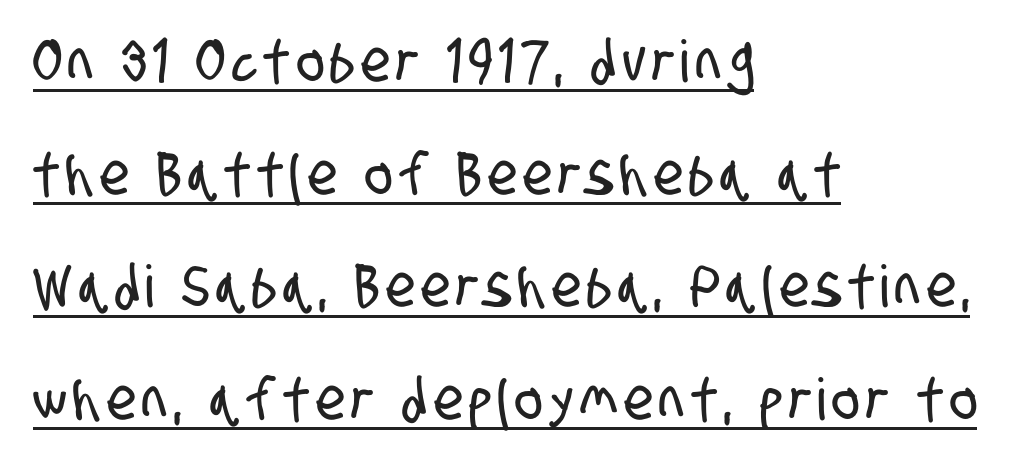
The image shows 58 px condensed sans-serif type; set left-aligned, loose line spacing (1.94x), underlined; low stroke contrast and a large x-height.
